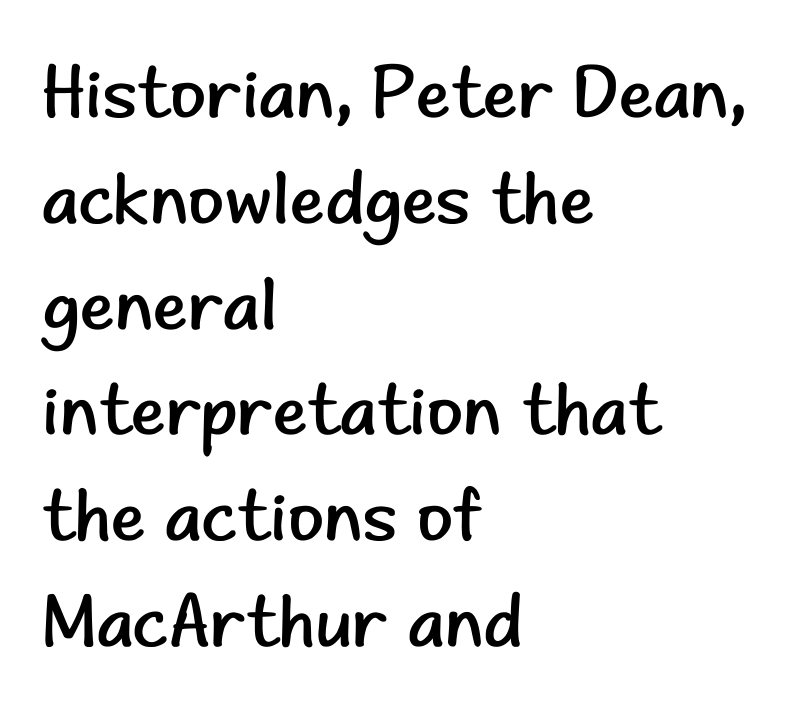
The image shows 74 px regular-weight sans-serif type, upright; set left-aligned, normal line spacing (1.43x), normal letter spacing, not underlined; low stroke contrast and a small x-height.
